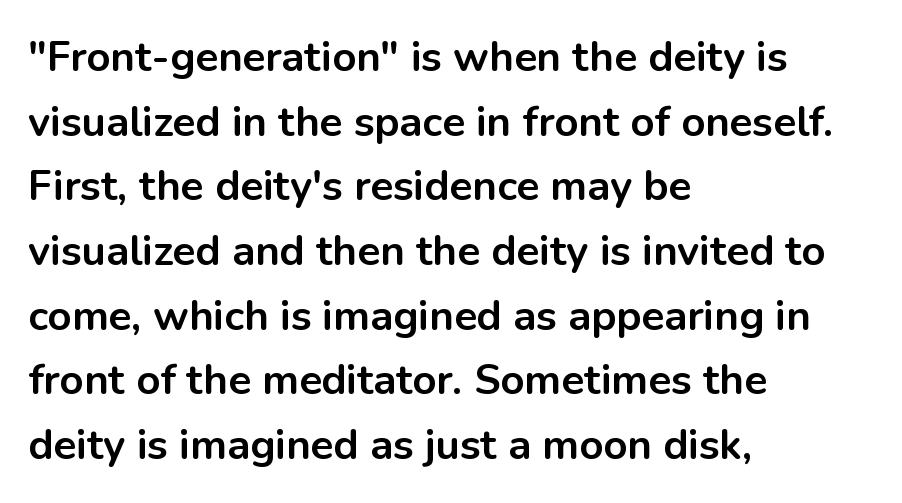
{"serif": "no", "italic": "no", "bold": "yes", "weight": "bold", "width": "normal", "stroke_contrast": "low", "x_height": "medium", "monospaced": "no", "underline": "no", "align": "left", "line_spacing": "normal", "line_spacing_ratio": 1.54, "letter_spacing": "normal", "letter_spacing_em": 0.0, "glyph_px": 42}
